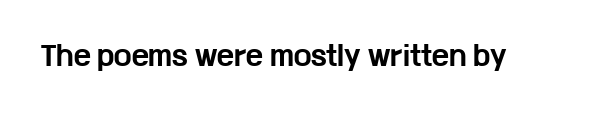
{"italic": "no", "bold": "yes", "underline": "no", "letter_spacing": "normal", "letter_spacing_em": 0.0, "glyph_px": 26}
